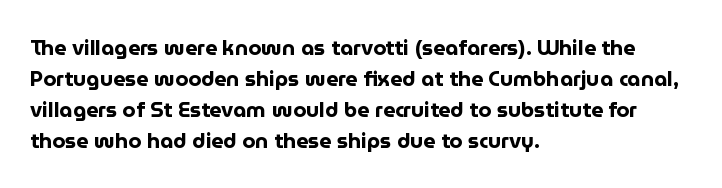
{"italic": "no", "bold": "yes", "underline": "no", "align": "left", "line_spacing": "normal", "line_spacing_ratio": 1.47, "letter_spacing": "normal", "letter_spacing_em": 0.0, "glyph_px": 21}
